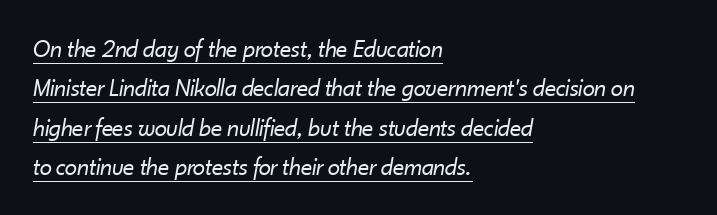
The image shows 25 px text type, italic (leaning right); set left-aligned, normal line spacing (1.58x), normal letter spacing, underlined.
